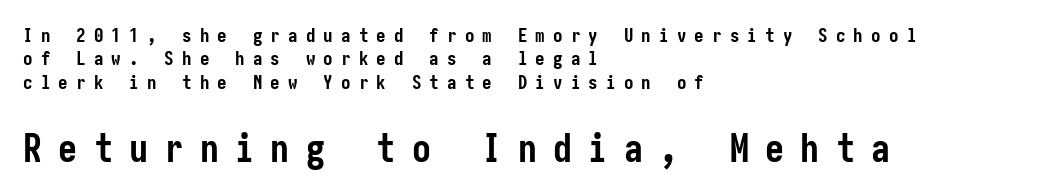
The image shows 38 px semibold, condensed sans-serif type, upright; set left-aligned, line spacing 1.23x, unusually wide letter spacing (+0.43 em), not underlined; the second (bottom) block is 2.0x larger; low stroke contrast and a medium x-height.
